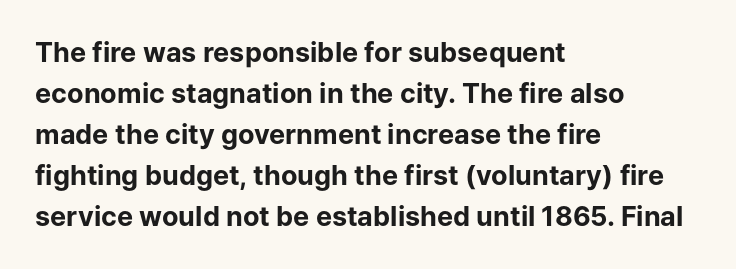
Q: Is the text bold? A: Yes.
Q: Is the text italic (slanted)? A: No, it is upright.
Q: Is the text underlined? A: No.
Q: How is the paragraph aligned? A: Left-aligned.
Q: Is the spacing between letters normal or unusually wide? A: Normal.
Q: Is the spacing between lines tight, normal or loose? A: Normal.
